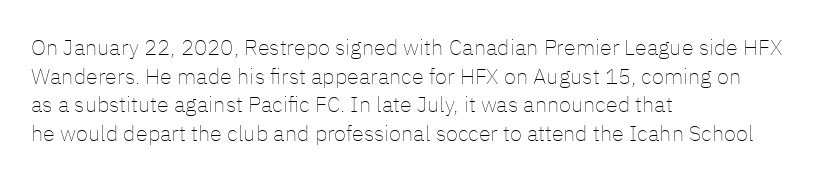
Check the space under the baseline: it is left empty. Characters follow at the spacing the type designer built in. These glyphs show unthickened strokes, regular width or finer. This is the regular roman posture of the typeface. A typesetter would call this leading conventional body-copy spacing. The compositor pushed each line to the left boundary.
